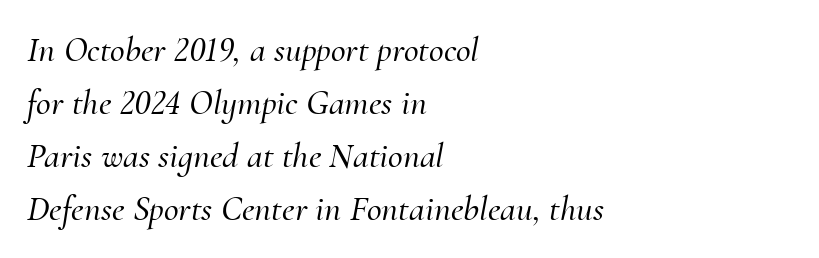
{"serif": "yes", "italic": "yes", "lean": "right", "slant_degrees": 10, "width": "normal", "stroke_contrast": "medium", "x_height": "small", "monospaced": "no", "underline": "no", "align": "left", "line_spacing": "normal", "line_spacing_ratio": 1.47, "letter_spacing": "normal", "letter_spacing_em": 0.0, "glyph_px": 36}
